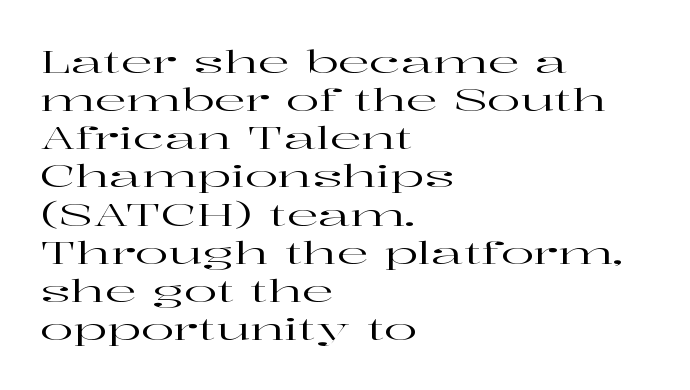
The image shows 31 px wide serif type, upright; set left-aligned, line spacing 1.23x, normal letter spacing, not underlined; high stroke contrast and a medium x-height.
